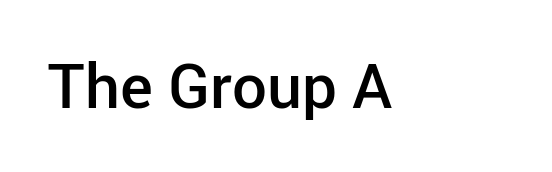
Q: Is the text bold? A: Semi-bold.
Q: Is the text italic (slanted)? A: No, it is upright.
Q: Is the typeface a serif or a sans-serif typeface? A: Sans-serif.
Q: Is the text underlined? A: No.
Q: Is the spacing between letters normal or unusually wide? A: Normal.
Q: Width (condensed, normal, or wide)? A: Normal.
Q: Stroke contrast? A: Low.
Q: x-height? A: Medium.
Q: Monospaced? A: No.
